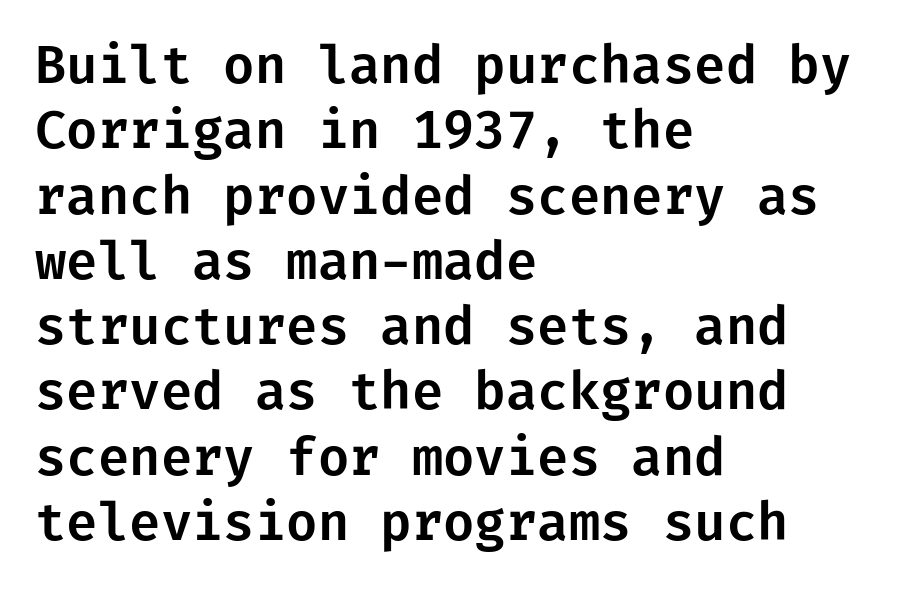
This is sans-serif lettering, the kind often seen on screens and signage. A typesetter would call this zero additional tracking. The block of text has a typical density, with ordinary space between rows. When letters stand straight like this, we call the style roman or upright. Reading down the block, your eye returns to a fixed left position each line.
